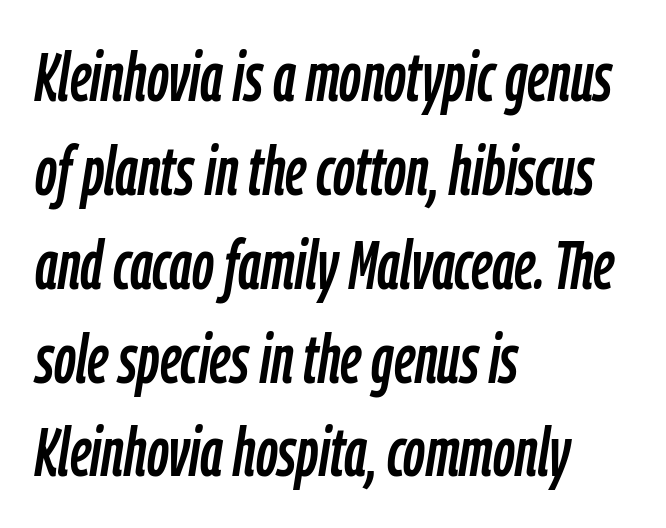
{"italic": "yes", "lean": "right", "slant_degrees": 9, "width": "condensed", "stroke_contrast": "low", "x_height": "medium", "monospaced": "no", "underline": "no", "align": "left", "line_spacing": "normal", "line_spacing_ratio": 1.38, "letter_spacing": "normal", "letter_spacing_em": 0.0, "glyph_px": 68}
